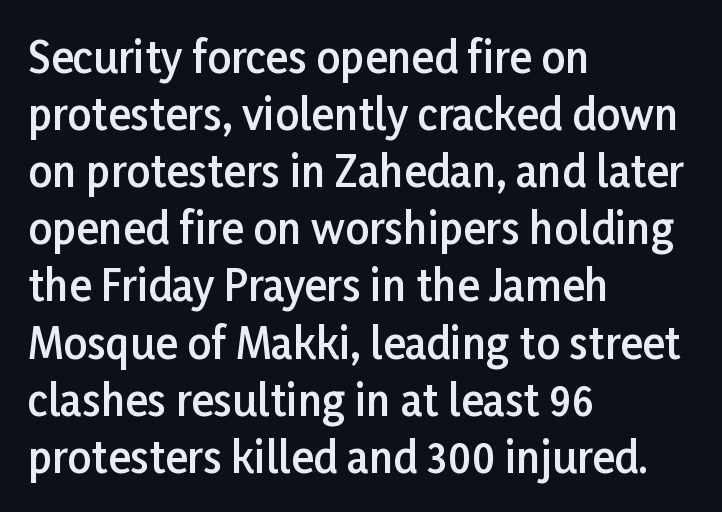
The setting favours the left margin, as ordinary paragraphs usually do. Posture: vertical. The area under the type is left untouched. Nothing unusual about the tracking: characters are spaced as the font intends.
